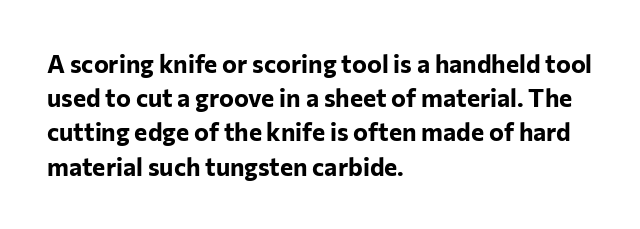
Q: Is the text bold? A: Yes.
Q: Is the text italic (slanted)? A: No, it is upright.
Q: Is the text underlined? A: No.
Q: How is the paragraph aligned? A: Left-aligned.
Q: Is the spacing between letters normal or unusually wide? A: Normal.
Q: Is the spacing between lines tight, normal or loose? A: Normal.
